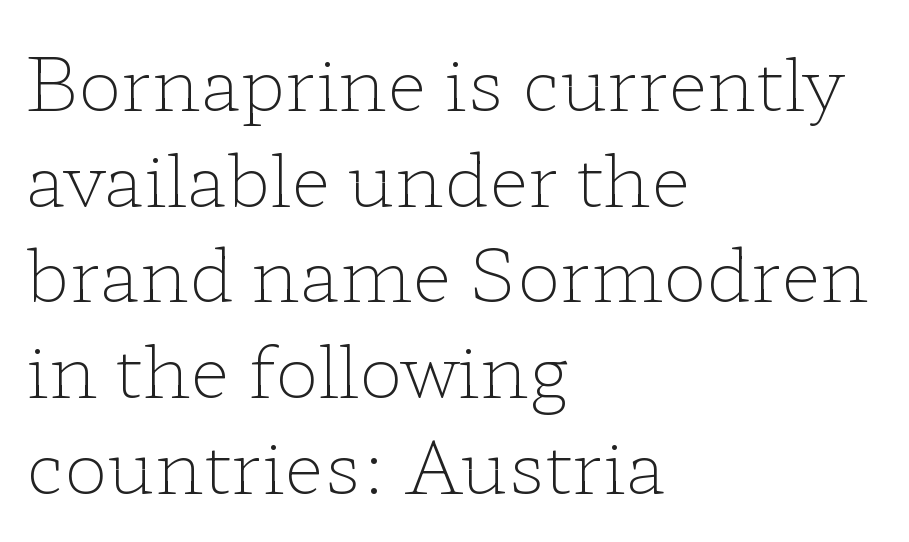
In terms of leading, this rendering sits right in the middle. Each letter keeps its own natural width here, so spacing adapts to shape. Underlining? Definitely not there. How are the letters spaced? Ordinarily, with no added tracking. You can tell it's not italic because the verticals are truly vertical.
